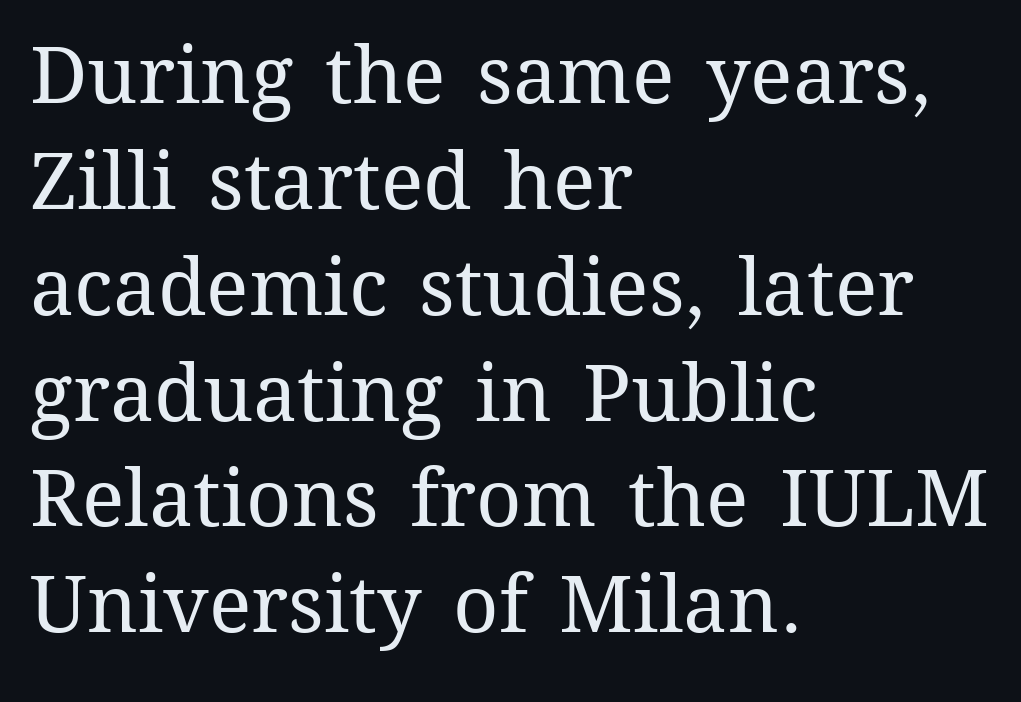
{"italic": "no", "bold": "no", "weight": "regular", "width": "normal", "stroke_contrast": "medium", "x_height": "medium", "monospaced": "no", "underline": "no", "align": "left", "line_spacing": "normal", "line_spacing_ratio": 1.34, "letter_spacing": "normal", "letter_spacing_em": 0.0, "glyph_px": 79}
